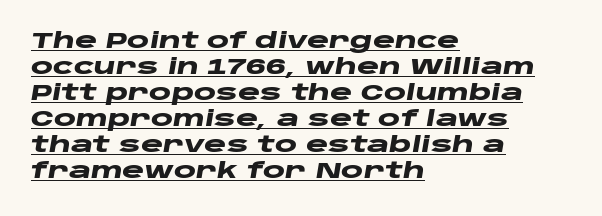
Nobody touched the tracking dial on this one. The sample has been set heavy, in full bold. When letters slant like this, we call the style italic. These lines are set flush left with a ragged right edge.
